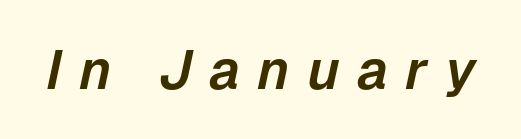
You could not count columns in this text — the font is proportionally spaced. Nobody drew a line under any word here. Characters follow at a spacing far wider than the type designer built in. Does the lettering tilt? It does — this is italic.
